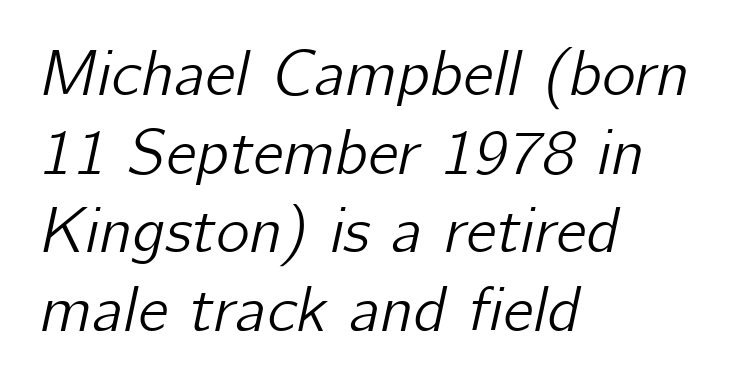
The image shows 64 px text type, italic (leaning right); set left-aligned, line spacing 1.23x, normal letter spacing, not underlined; low stroke contrast and a medium x-height.
